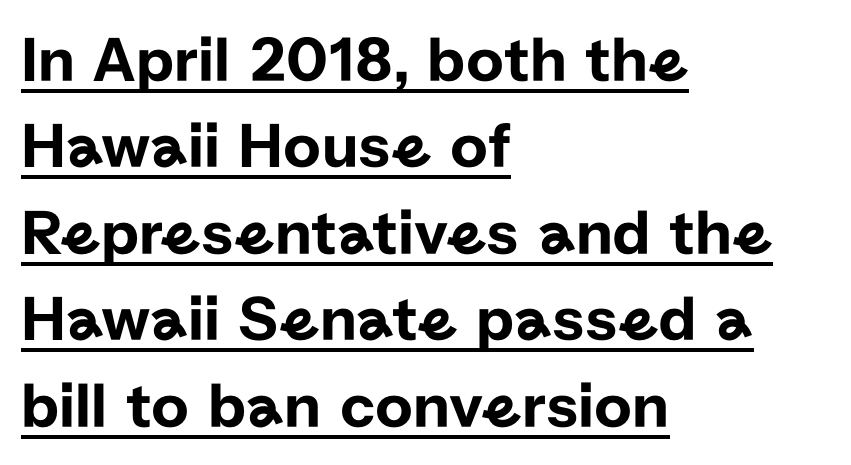
Does extra space separate the letters? No, they use regular spacing. Notice how a bar underscores the lettering throughout. Layout note: lines flush left. The letters stand straight up with perfectly vertical stems. Successive baselines arrive at the customary interval.
